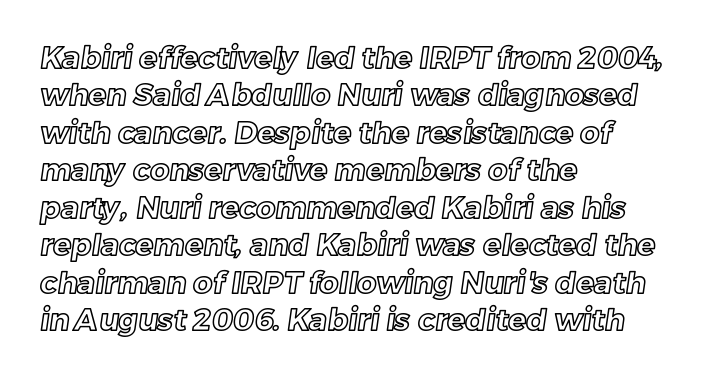
The image shows 30 px text type; set left-aligned, normal line spacing (1.25x), normal letter spacing, not underlined; a medium x-height.
